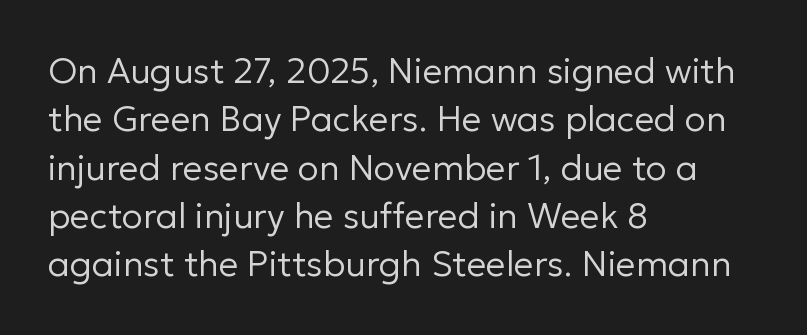
{"serif": "no", "italic": "no", "bold": "no", "weight": "regular", "width": "normal", "stroke_contrast": "low", "x_height": "medium", "monospaced": "no", "underline": "no", "align": "left", "line_spacing": "normal", "line_spacing_ratio": 1.38, "letter_spacing": "normal", "letter_spacing_em": 0.0, "glyph_px": 35}
